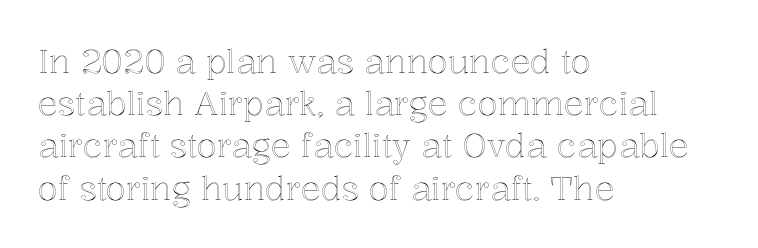
The image shows 33 px text type, upright; set left-aligned, normal line spacing (1.28x), normal letter spacing, not underlined; a medium x-height.
